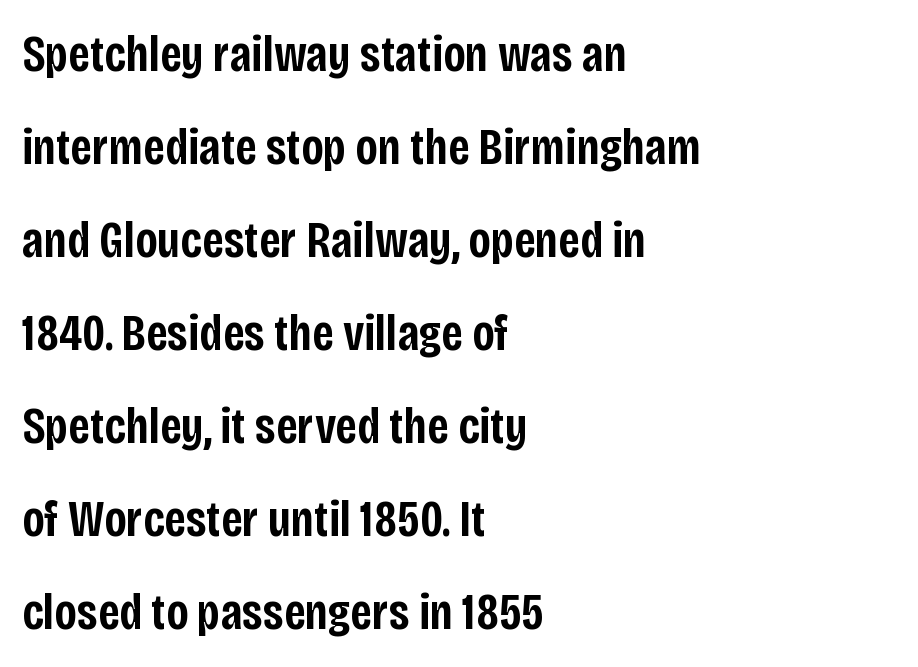
Spacing between characters is what you'd get straight out of the box. Letters rest on an invisible, unmarked baseline. Posture: vertical. A typesetter would call this proportional, since set widths differ per character. Caption: semibold face, moderately heavy strokes. Grotesque or geometric, the face here clearly has no serifs.
